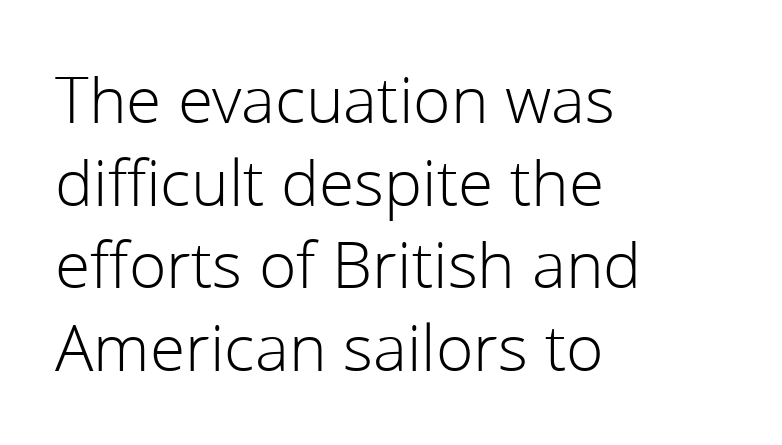
Q: Is the text bold? A: No.
Q: Is the text italic (slanted)? A: No, it is upright.
Q: Is the typeface a serif or a sans-serif typeface? A: Sans-serif.
Q: Is the text underlined? A: No.
Q: How is the paragraph aligned? A: Left-aligned.
Q: Is the spacing between letters normal or unusually wide? A: Normal.
Q: Is the spacing between lines tight, normal or loose? A: Normal.
Q: Width (condensed, normal, or wide)? A: Normal.
Q: Stroke contrast? A: Low.
Q: x-height? A: Medium.
Q: Monospaced? A: No.
